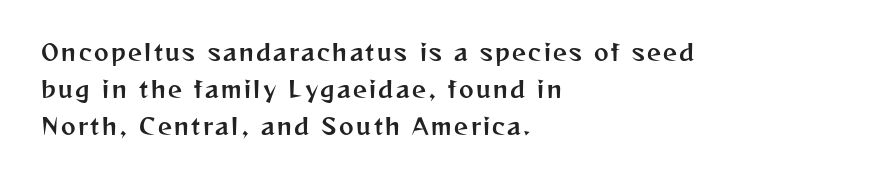
Q: Is the text italic (slanted)? A: No, it is upright.
Q: Is the text underlined? A: No.
Q: How is the paragraph aligned? A: Left-aligned.
Q: Is the spacing between lines tight, normal or loose? A: Normal.
